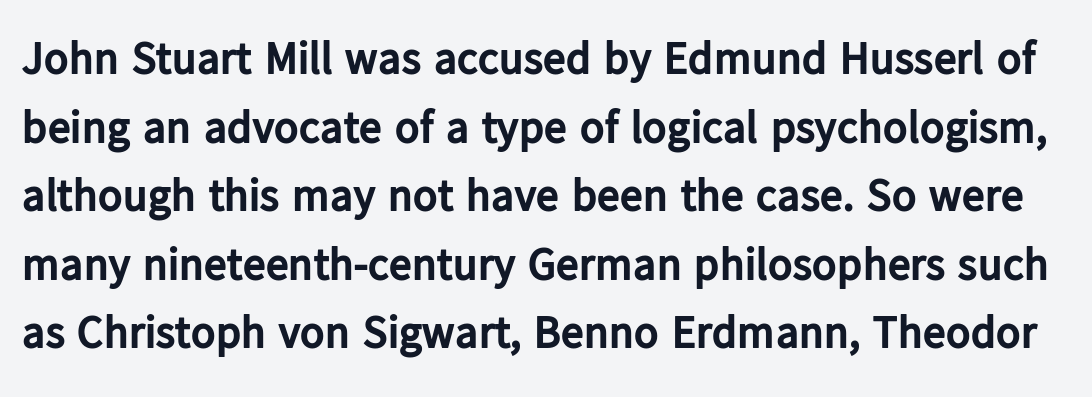
The image shows 46 px bold sans-serif type, upright; set normal line spacing (1.49x), normal letter spacing, not underlined; low stroke contrast and a medium x-height.
